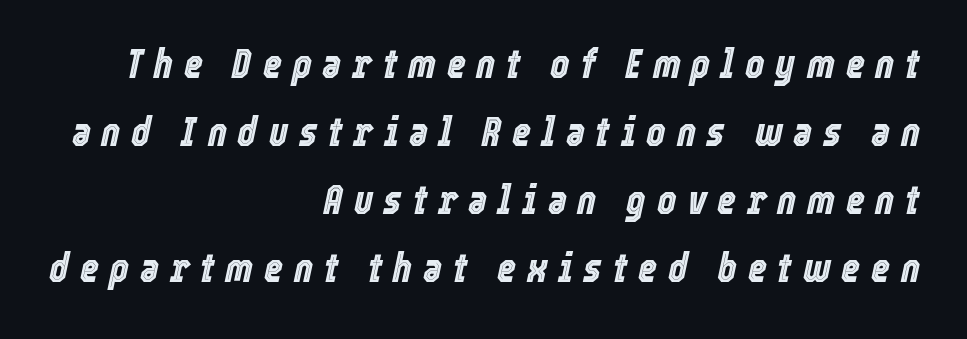
The image shows 41 px condensed type, italic (leaning right); set right-aligned, normal line spacing (1.66x), unusually wide letter spacing (+0.26 em), not underlined; a medium x-height.
